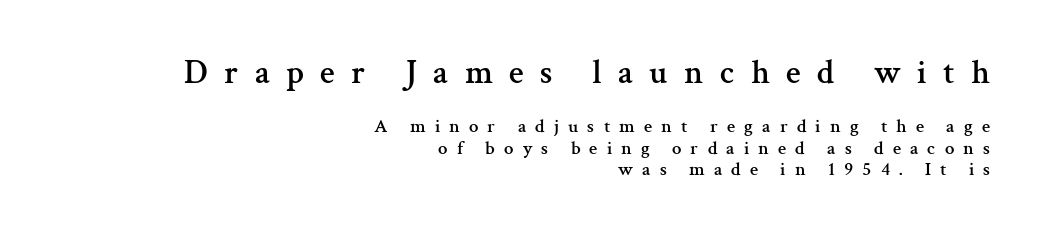
Q: Is the text italic (slanted)? A: No, it is upright.
Q: Is the typeface a serif or a sans-serif typeface? A: Serif.
Q: Is the text underlined? A: No.
Q: How is the paragraph aligned? A: Right-aligned.
Q: Is the spacing between letters normal or unusually wide? A: Unusually wide.
Q: Is the spacing between lines tight, normal or loose? A: Tight.
Q: Which block of text is set in a larger size, the first (top) or the second (bottom)? A: The first (top) one.
Q: Width (condensed, normal, or wide)? A: Normal.
Q: Stroke contrast? A: Medium.
Q: x-height? A: Medium.
Q: Monospaced? A: No.
